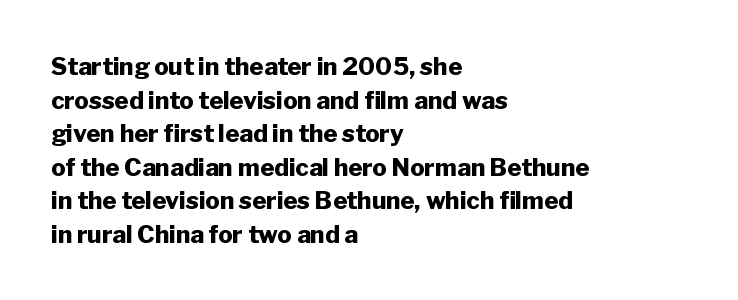
Q: Is the text bold? A: Yes.
Q: Is the text italic (slanted)? A: No, it is upright.
Q: Is the text underlined? A: No.
Q: How is the paragraph aligned? A: Left-aligned.
Q: Is the spacing between letters normal or unusually wide? A: Normal.
Q: Is the spacing between lines tight, normal or loose? A: Normal.
